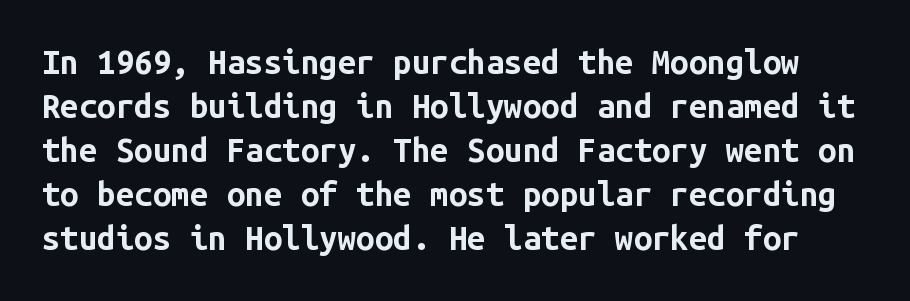
{"serif": "no", "italic": "no", "bold": "yes", "weight": "bold", "width": "normal", "stroke_contrast": "low", "x_height": "medium", "monospaced": "yes", "underline": "no", "line_spacing": "normal", "line_spacing_ratio": 1.33, "letter_spacing": "normal", "letter_spacing_em": 0.0, "glyph_px": 33}
